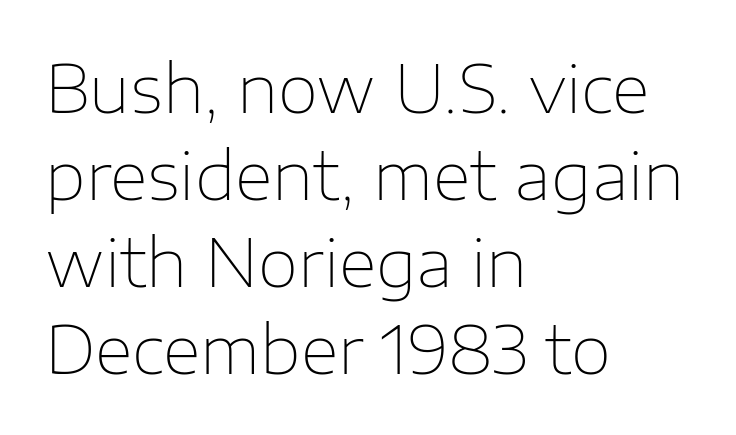
The image shows 66 px thin sans-serif type, upright; set left-aligned, normal line spacing (1.32x), normal letter spacing, not underlined; low stroke contrast and a medium x-height.
